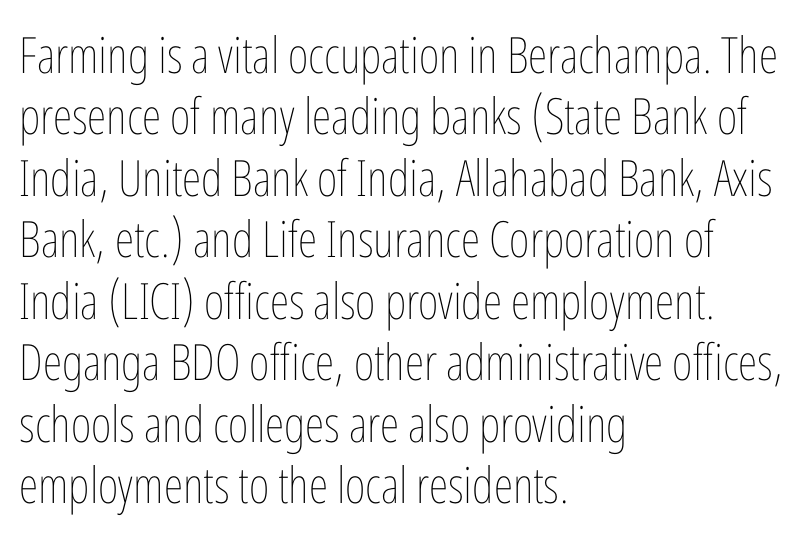
The image shows 50 px thin, condensed type, upright; set left-aligned, line spacing 1.23x, normal letter spacing, not underlined; low stroke contrast and a medium x-height.
